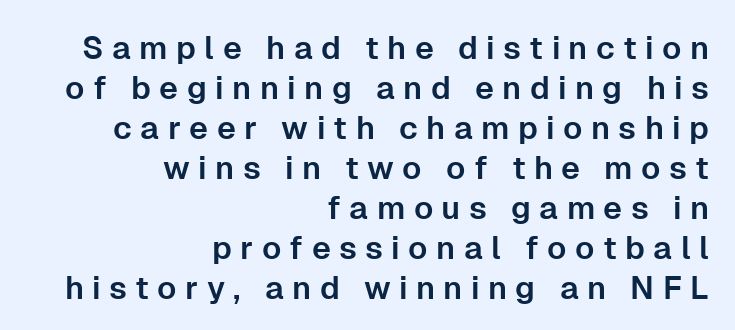
The text was rendered using a sans face with plain stroke endings. Tracking here is generous; glyphs stand well apart from one another. No word sits above an underline. Line spacing here is normal.
